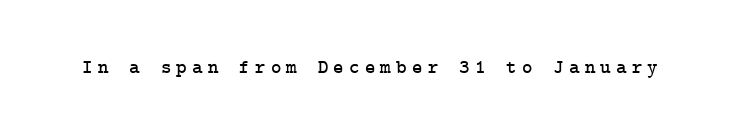
Q: Is the text italic (slanted)? A: No, it is upright.
Q: Is the text underlined? A: No.
Q: Is the spacing between letters normal or unusually wide? A: Unusually wide.
